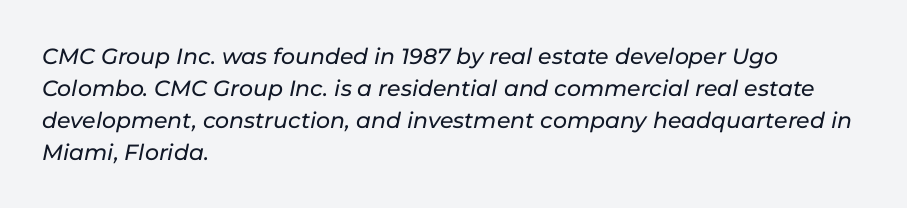
Does extra space separate the letters? No, they use regular spacing. The font's italic variant was chosen for this text. Line beginnings align vertically; line endings do not. The glyphs are unaccompanied by any horizontal stroke below them. Interline gaps are of average width in this sample.
